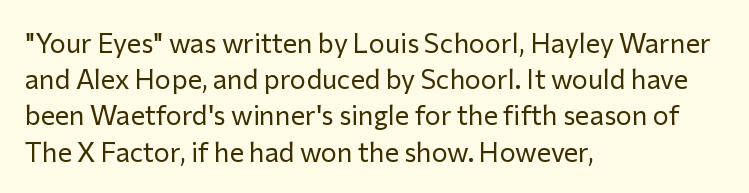
The strokes carry an ordinary text weight at most. Teacher's note: observe the even left margin — that is flush-left alignment. The lines sit at an ordinary, default distance from one another. Does extra space separate the letters? No, they use regular spacing. Posture: vertical. The specimen omits any rule beneath the text block's lines.
